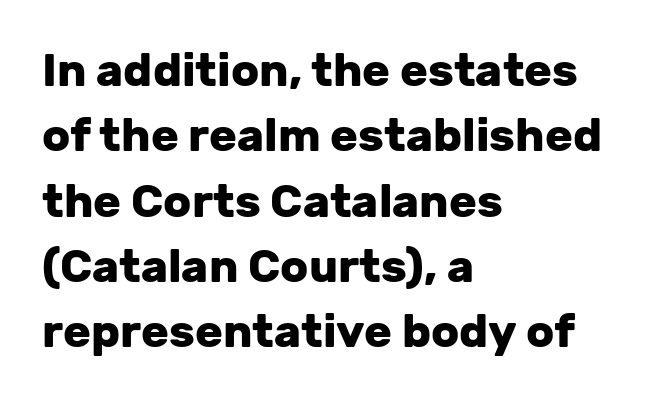
The image shows 46 px heavy sans-serif type, upright; set left-aligned, normal line spacing (1.42x), normal letter spacing, not underlined; low stroke contrast and a medium x-height.
